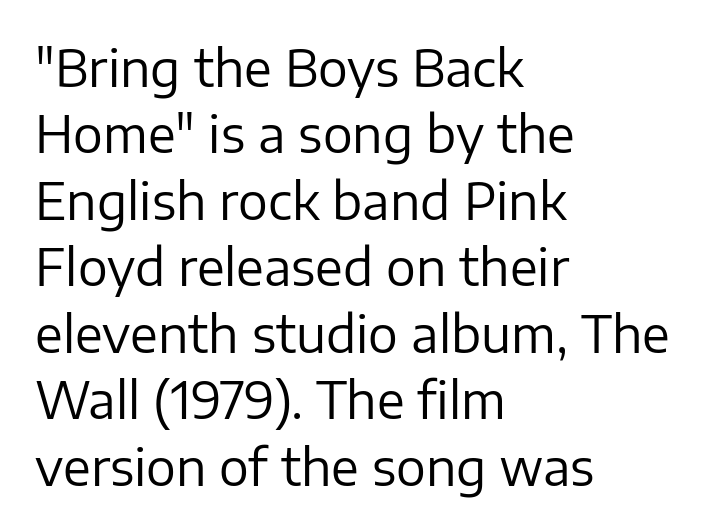
Descender tails drop into unmarked territory. Examine the stroke ends and you'll find no serifs. These lines sit exactly where default settings would place them. Every stem runs plumb, perpendicular to the baseline.
